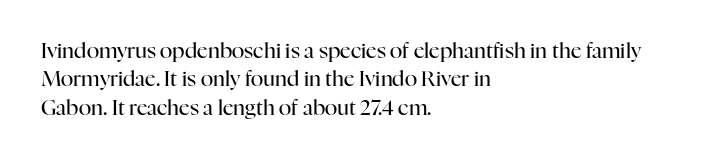
The image shows 21 px text type, upright; set left-aligned, normal line spacing (1.35x), normal letter spacing, not underlined.
